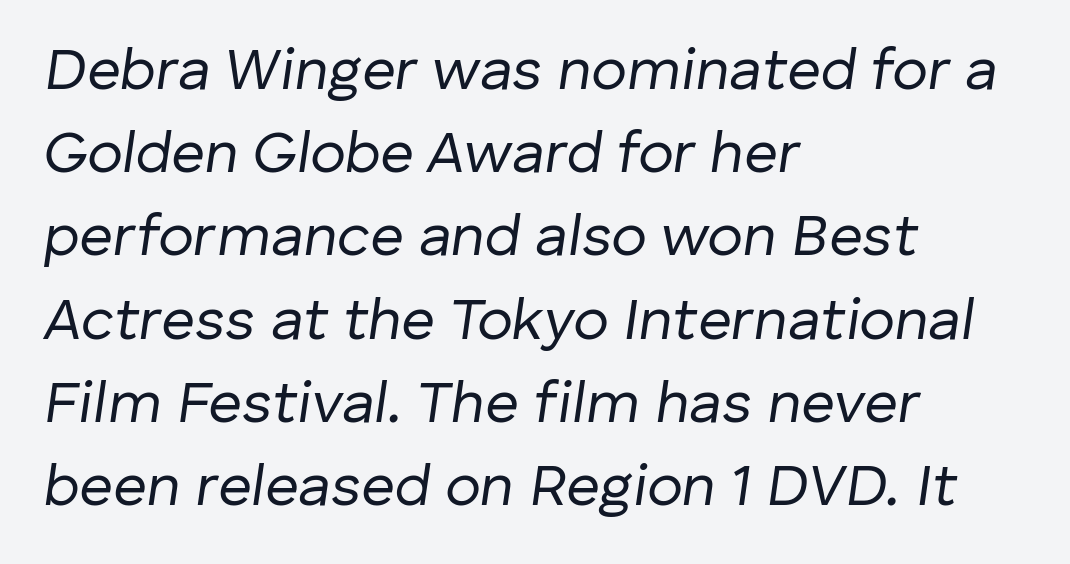
The face used here is proportionally spaced, like ordinary book or web type. A classic flush-left, rag-right setting is used for this passage. Students, note that the glyphs here touch the page at normal intervals. Observe the lean: these are italic letterforms. Notice how descenders clear the ascenders below comfortably — that's standard leading.
